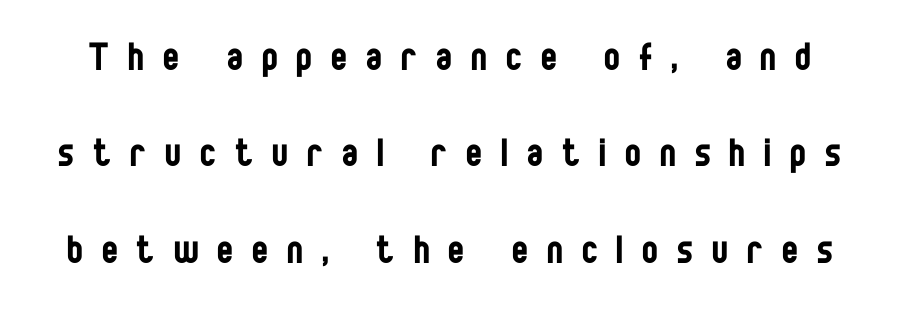
{"serif": "no", "italic": "no", "bold": "no", "weight": "regular", "width": "condensed", "stroke_contrast": "low", "x_height": "large", "monospaced": "no", "underline": "no", "line_spacing": "loose", "line_spacing_ratio": 2.05, "letter_spacing": "wide", "letter_spacing_em": 0.41, "glyph_px": 47}
